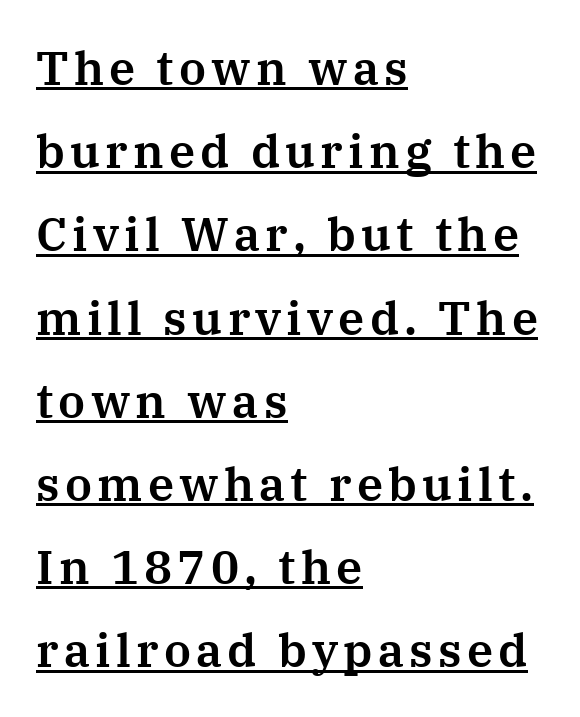
The image shows 47 px serif type, upright; set left-aligned, line spacing 1.77x, underlined; medium stroke contrast and a medium x-height.
